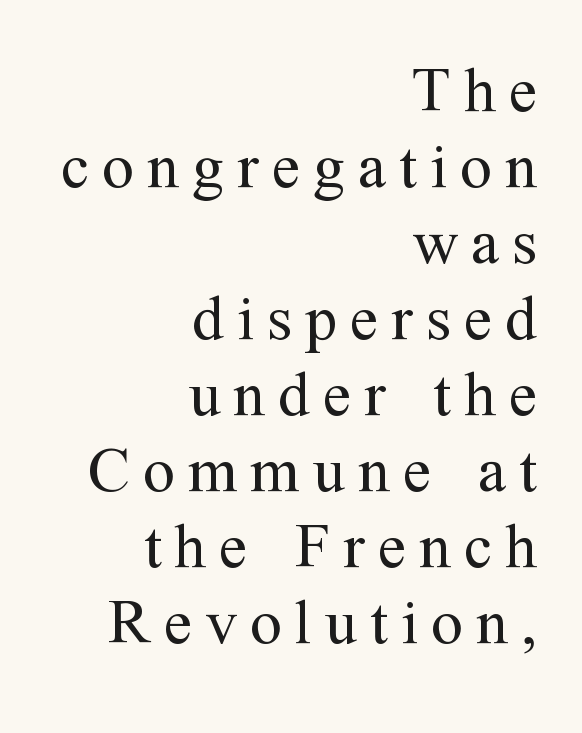
Q: Is the text bold? A: No.
Q: Is the text italic (slanted)? A: No, it is upright.
Q: Is the typeface a serif or a sans-serif typeface? A: Serif.
Q: Is the text underlined? A: No.
Q: How is the paragraph aligned? A: Right-aligned.
Q: Is the spacing between letters normal or unusually wide? A: Unusually wide.
Q: Width (condensed, normal, or wide)? A: Normal.
Q: Stroke contrast? A: Medium.
Q: x-height? A: Medium.
Q: Monospaced? A: No.
